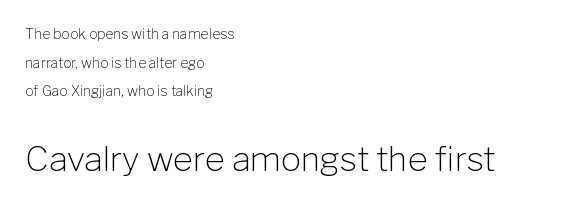
Q: Is the text bold? A: No.
Q: Is the text italic (slanted)? A: No, it is upright.
Q: Is the typeface a serif or a sans-serif typeface? A: Sans-serif.
Q: Is the text underlined? A: No.
Q: How is the paragraph aligned? A: Left-aligned.
Q: Is the spacing between letters normal or unusually wide? A: Normal.
Q: Is the spacing between lines tight, normal or loose? A: Loose.
Q: Which block of text is set in a larger size, the first (top) or the second (bottom)? A: The second (bottom) one.
Q: Width (condensed, normal, or wide)? A: Normal.
Q: Stroke contrast? A: Low.
Q: x-height? A: Medium.
Q: Monospaced? A: No.
